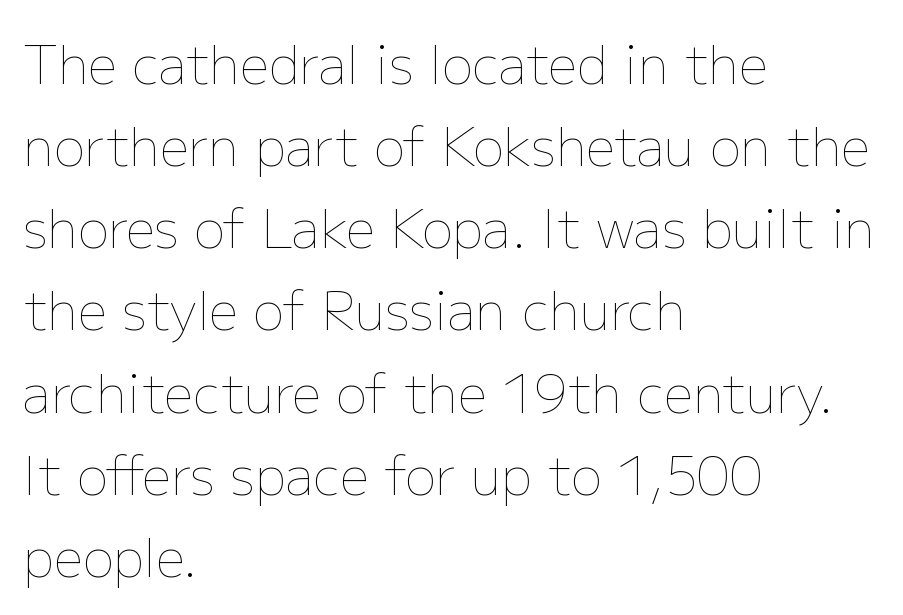
Q: Is the text bold? A: No.
Q: Is the text italic (slanted)? A: No, it is upright.
Q: Is the text underlined? A: No.
Q: How is the paragraph aligned? A: Left-aligned.
Q: Is the spacing between letters normal or unusually wide? A: Normal.
Q: Is the spacing between lines tight, normal or loose? A: Normal.
Q: Width (condensed, normal, or wide)? A: Normal.
Q: Stroke contrast? A: Low.
Q: x-height? A: Medium.
Q: Monospaced? A: No.
